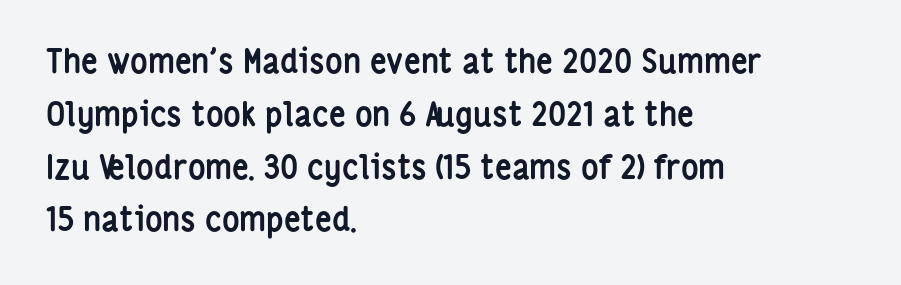
Looks like regular typesetting: each glyph gets only the width it needs. Rule under the text: the space is simply empty. A typesetter would label this face a sans. Students, note that the glyphs here touch the page at normal intervals. Ascenders rise straight up at ninety degrees. Plenty of ink on the page — the face is bold.
